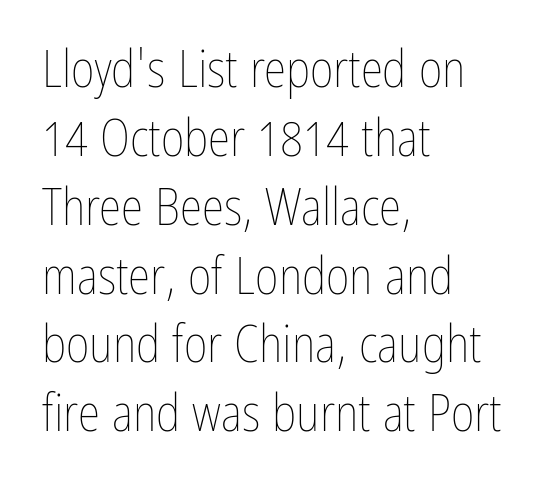
It's the straight-up-and-down kind of type. Evenly set lines give the paragraph a standard silhouette. Letter spacing: default. The passage shown is not bold in any degree. Typeset ragged right — the left edge is the straight one.
